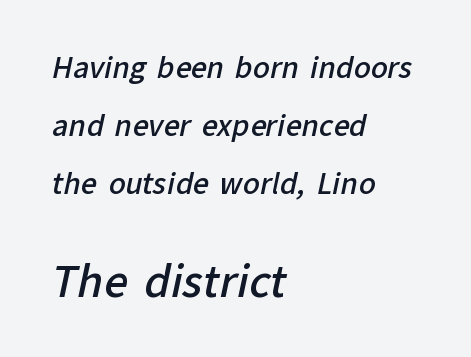
Q: Is the text bold? A: Semi-bold.
Q: Is the typeface a serif or a sans-serif typeface? A: Sans-serif.
Q: Is the text underlined? A: No.
Q: How is the paragraph aligned? A: Left-aligned.
Q: Is the spacing between letters normal or unusually wide? A: Normal.
Q: Is the spacing between lines tight, normal or loose? A: Loose.
Q: Which block of text is set in a larger size, the first (top) or the second (bottom)? A: The second (bottom) one.
Q: Width (condensed, normal, or wide)? A: Normal.
Q: Stroke contrast? A: Low.
Q: x-height? A: Medium.
Q: Monospaced? A: No.
